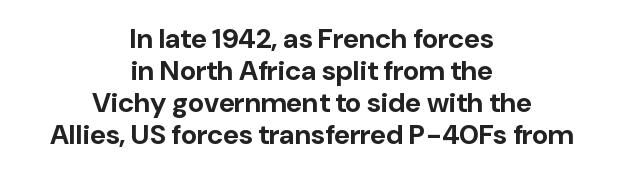
The image shows 28 px bold sans-serif type, upright; set centered, tight line spacing (1.14x), normal letter spacing, not underlined; low stroke contrast and a medium x-height.
